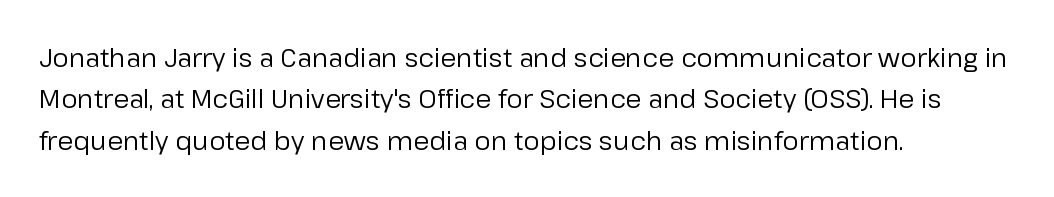
Q: Is the text bold? A: No.
Q: Is the text italic (slanted)? A: No, it is upright.
Q: Is the text underlined? A: No.
Q: How is the paragraph aligned? A: Left-aligned.
Q: Is the spacing between letters normal or unusually wide? A: Normal.
Q: Is the spacing between lines tight, normal or loose? A: Normal.
